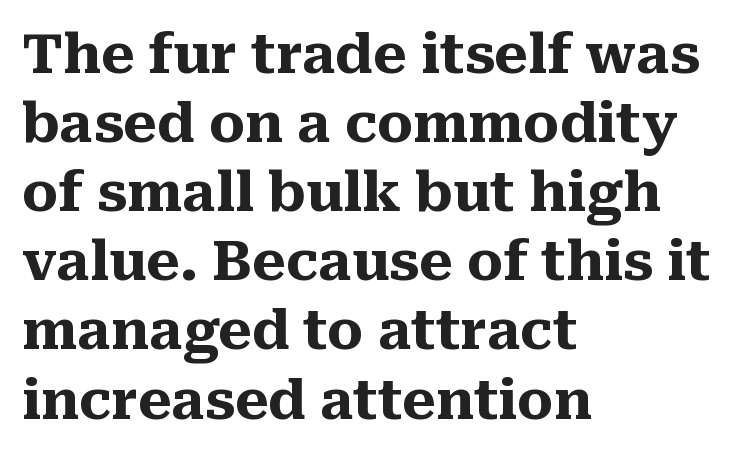
Do the characters align in a grid? No, the font is proportional. Descenders are the only things crossing below the line. I'd call this a serif setting — the letters wear small feet. A typesetter would call this zero additional tracking. Quick note: interline space is typical.
